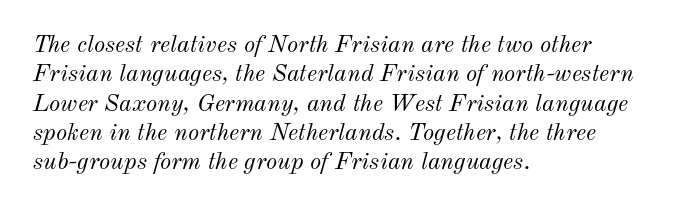
The letters sit at their default tracking, neither squeezed nor spread. The typesetter chose a ragged-right arrangement here. Does the lettering tilt? It does — this is italic. Any mark beneath the type? The region is blank.
